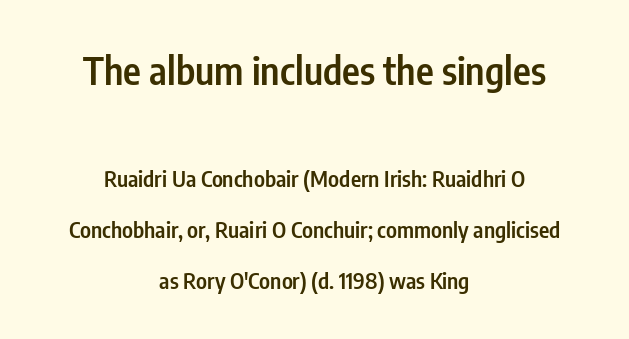
The image shows 38 px semibold, condensed sans-serif type, upright; set centered, loose line spacing (2.32x), normal letter spacing, not underlined; the first (top) block is 1.73x larger; low stroke contrast and a medium x-height.
